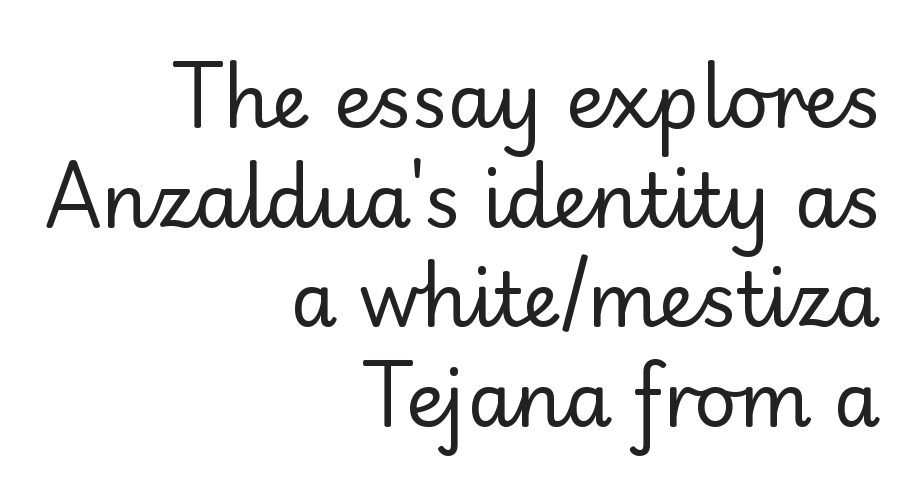
Q: Is the text bold? A: No.
Q: Is the text italic (slanted)? A: No, it is upright.
Q: Is the typeface a serif or a sans-serif typeface? A: Sans-serif.
Q: Is the text underlined? A: No.
Q: How is the paragraph aligned? A: Right-aligned.
Q: Is the spacing between letters normal or unusually wide? A: Normal.
Q: Is the spacing between lines tight, normal or loose? A: Normal.
Q: Width (condensed, normal, or wide)? A: Normal.
Q: Stroke contrast? A: Low.
Q: x-height? A: Small.
Q: Monospaced? A: No.
